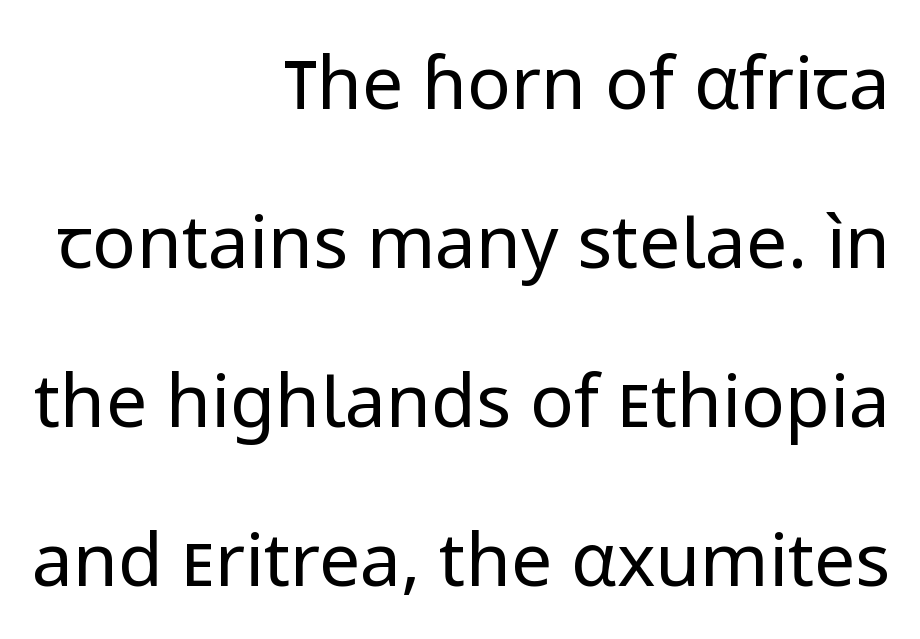
Q: Is the text bold? A: No.
Q: Is the text italic (slanted)? A: No, it is upright.
Q: Is the typeface a serif or a sans-serif typeface? A: Sans-serif.
Q: Is the text underlined? A: No.
Q: How is the paragraph aligned? A: Right-aligned.
Q: Is the spacing between letters normal or unusually wide? A: Normal.
Q: Is the spacing between lines tight, normal or loose? A: Loose.
Q: Width (condensed, normal, or wide)? A: Normal.
Q: Stroke contrast? A: Low.
Q: x-height? A: Medium.
Q: Monospaced? A: No.
